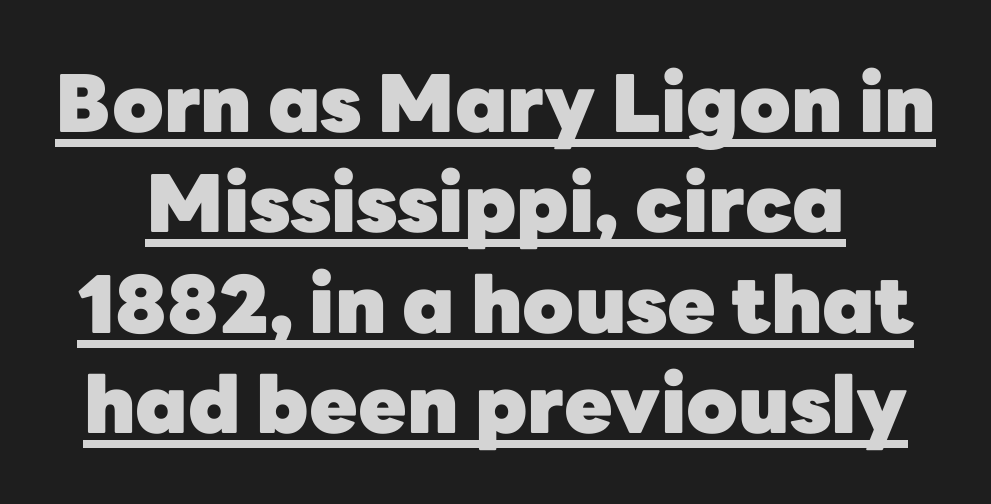
The image shows 79 px heavy sans-serif type, upright; set normal line spacing (1.27x), normal letter spacing, underlined; low stroke contrast and a medium x-height.
